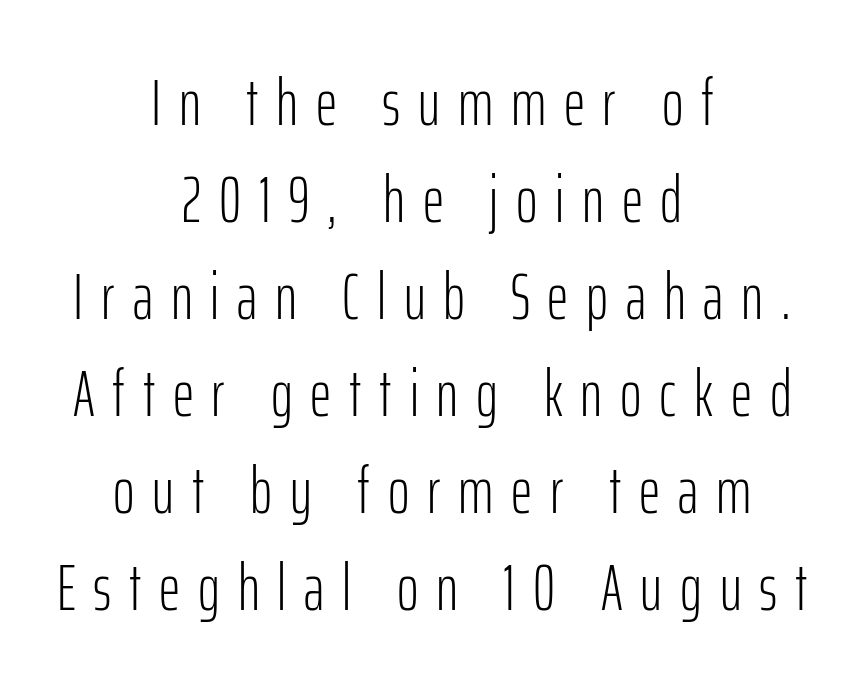
{"serif": "no", "italic": "no", "bold": "no", "weight": "light", "width": "condensed", "stroke_contrast": "low", "x_height": "medium", "monospaced": "no", "underline": "no", "align": "center", "line_spacing": "normal", "line_spacing_ratio": 1.47, "letter_spacing": "wide", "letter_spacing_em": 0.27, "glyph_px": 66}
